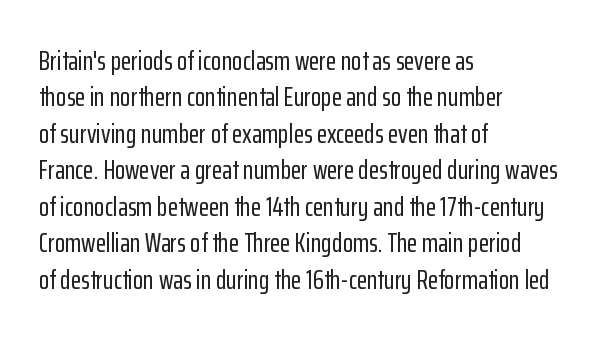
{"italic": "no", "underline": "no", "align": "left", "line_spacing": "normal", "line_spacing_ratio": 1.35, "letter_spacing": "normal", "letter_spacing_em": 0.0, "glyph_px": 27}
